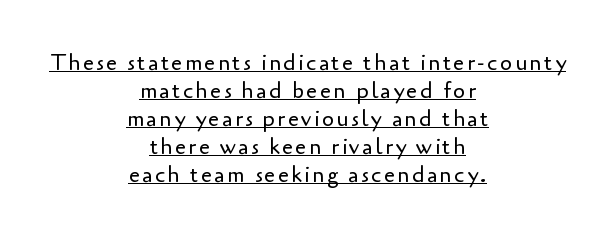
The image shows 22 px text type, upright; set centered, normal line spacing (1.27x), underlined.
